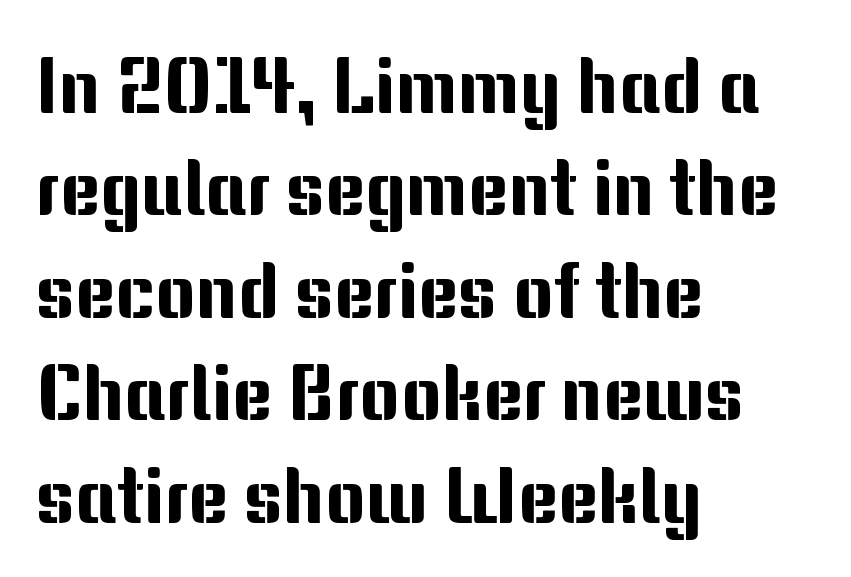
The image shows 77 px sans-serif type, upright; set left-aligned, normal line spacing (1.33x), normal letter spacing, not underlined; medium stroke contrast and a medium x-height.
